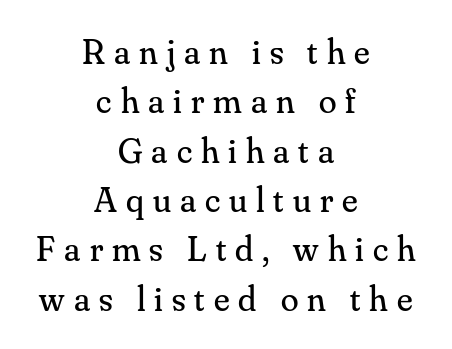
{"serif": "yes", "italic": "no", "bold": "no", "weight": "regular", "width": "normal", "stroke_contrast": "medium", "x_height": "small", "monospaced": "no", "underline": "no", "align": "center", "line_spacing": "normal", "line_spacing_ratio": 1.37, "letter_spacing": "wide", "letter_spacing_em": 0.25, "glyph_px": 36}
